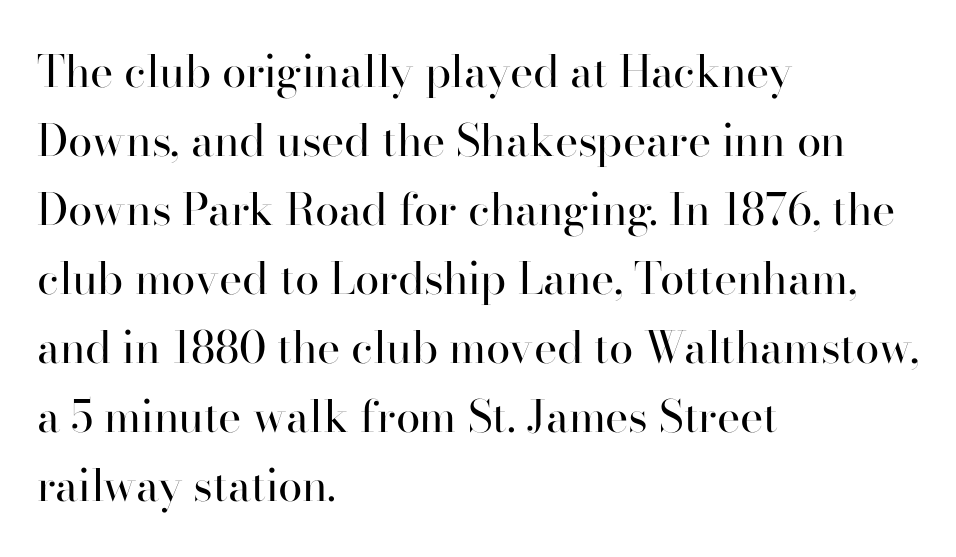
The image shows 44 px regular-weight serif type, upright; set left-aligned, normal line spacing (1.57x), normal letter spacing, not underlined; high stroke contrast and a small x-height.
